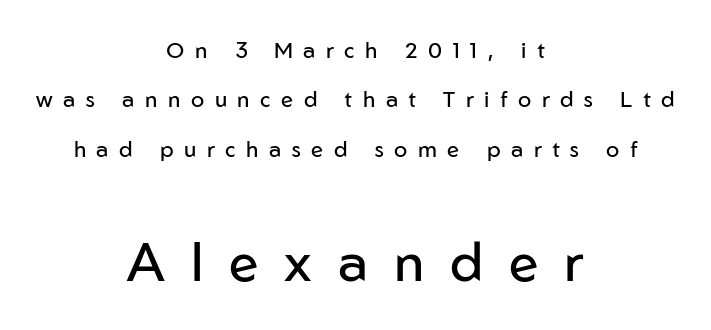
The letters in the lower block stand taller than those in the block above. Is the type heavy? It reads as light-to-regular instead. Italic? Not at all — the glyphs are vertical. Airy leading. Substantial extra tracking has been applied to these lines.
